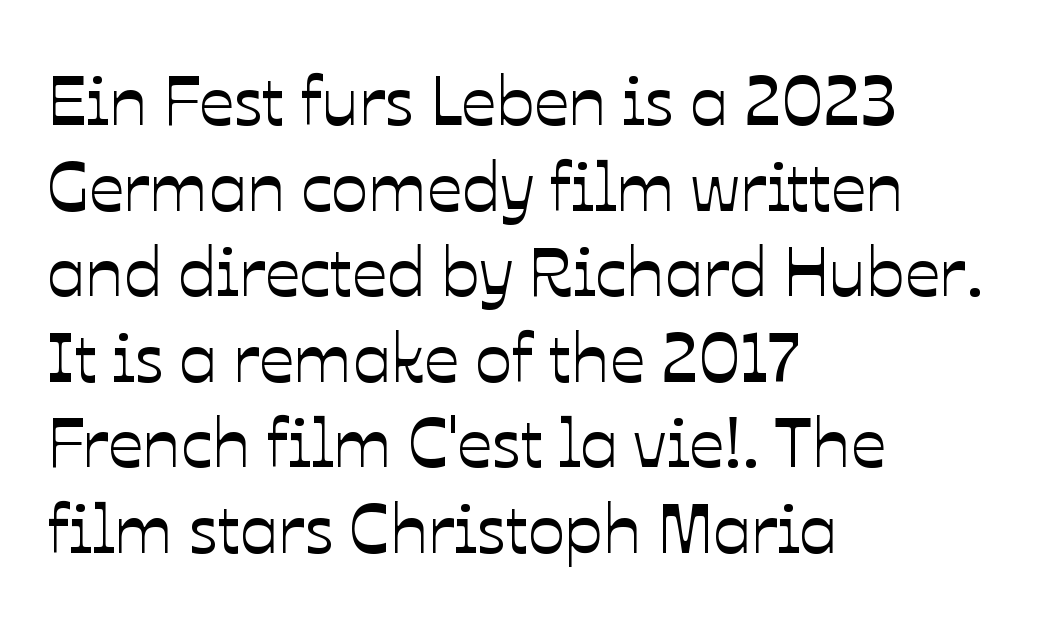
{"italic": "no", "width": "normal", "stroke_contrast": "low", "x_height": "medium", "monospaced": "no", "underline": "no", "align": "left", "line_spacing_ratio": 1.24, "letter_spacing": "normal", "letter_spacing_em": 0.0, "glyph_px": 69}
